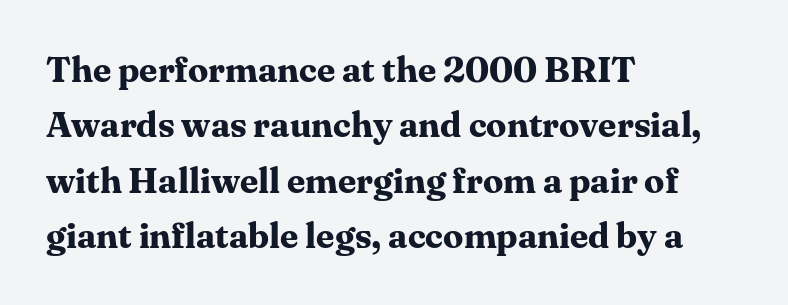
{"serif": "yes", "italic": "no", "bold": "yes", "weight": "bold", "width": "normal", "stroke_contrast": "medium", "x_height": "medium", "monospaced": "no", "underline": "no", "align": "left", "line_spacing": "normal", "line_spacing_ratio": 1.54, "letter_spacing": "normal", "letter_spacing_em": 0.0, "glyph_px": 36}
